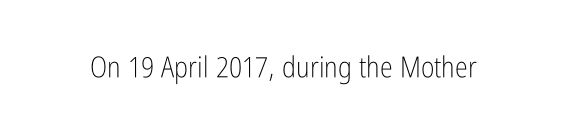
Do the characters align in a grid? No, the font is proportional. The specimen reads as upright at a glance. The tracking reads as untouched default to a designer's eye. Serifs: no, the terminals of the letterforms are clean. Stems and bowls with no extra thickness — not bold.
